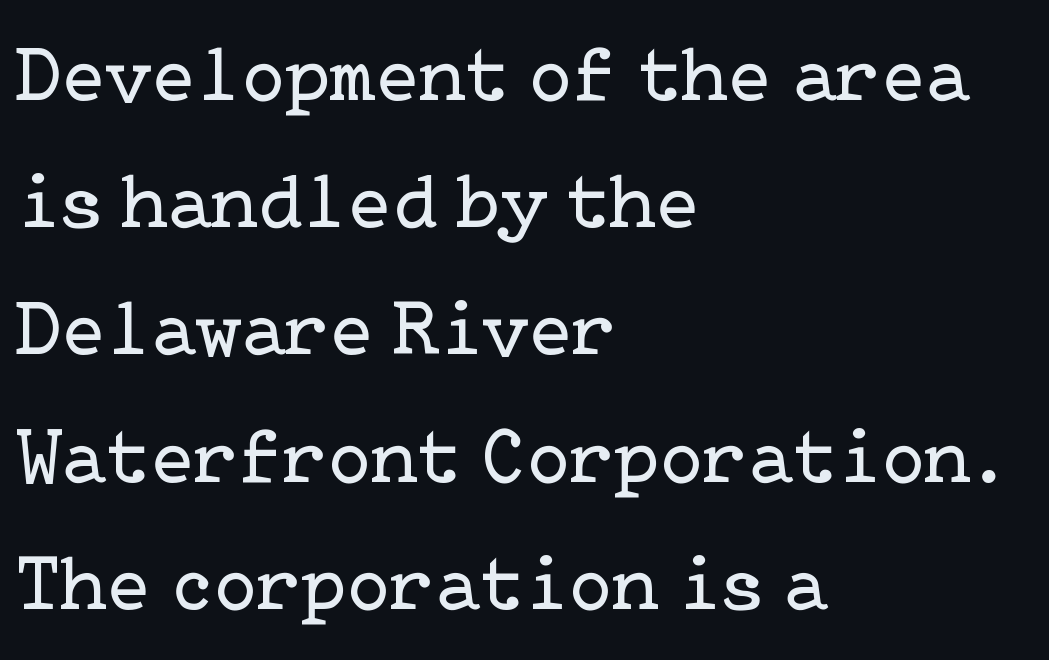
{"serif": "yes", "italic": "no", "bold": "no", "weight": "regular", "width": "normal", "stroke_contrast": "low", "x_height": "medium", "underline": "no", "align": "left", "line_spacing": "normal", "line_spacing_ratio": 1.59, "letter_spacing": "normal", "letter_spacing_em": 0.0, "glyph_px": 80}
